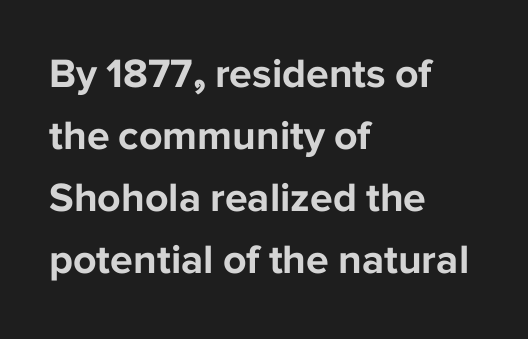
Q: Is the text bold? A: Yes.
Q: Is the text italic (slanted)? A: No, it is upright.
Q: Is the typeface a serif or a sans-serif typeface? A: Sans-serif.
Q: Is the text underlined? A: No.
Q: How is the paragraph aligned? A: Left-aligned.
Q: Is the spacing between letters normal or unusually wide? A: Normal.
Q: Is the spacing between lines tight, normal or loose? A: Normal.
Q: Width (condensed, normal, or wide)? A: Normal.
Q: Stroke contrast? A: Low.
Q: x-height? A: Medium.
Q: Monospaced? A: No.
